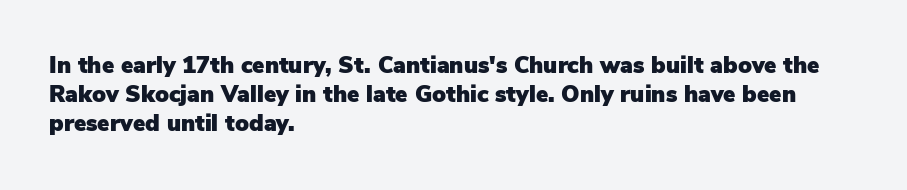
Q: Is the text italic (slanted)? A: No, it is upright.
Q: Is the text underlined? A: No.
Q: How is the paragraph aligned? A: Left-aligned.
Q: Is the spacing between letters normal or unusually wide? A: Normal.
Q: Is the spacing between lines tight, normal or loose? A: Normal.
